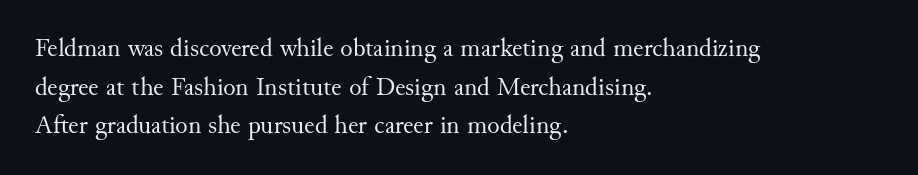
The image shows 26 px text type, upright; set left-aligned, normal line spacing (1.49x), normal letter spacing, not underlined.
